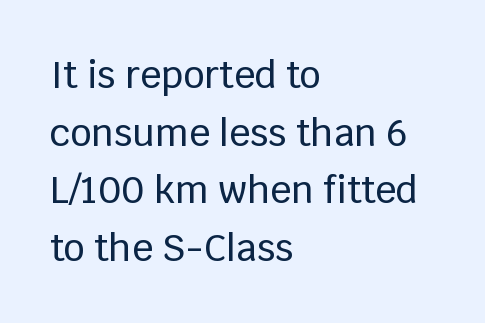
What's the leading like? Ordinary, nothing unusual. Nothing unusual about the tracking: characters are spaced as the font intends. The passage shown is typed in a proportional face where columns would drift. The face used here is a sans, in the tradition of grotesques and geometrics. The paragraph has a hard left edge and a soft right edge.
